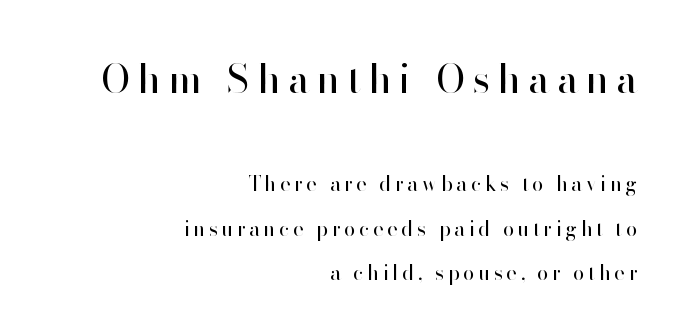
All the whitespace from short lines collects on the left. These two chunks differ in scale, with the top chunk taking the larger measure. The block of text is sparse from top to bottom, with ample space between rows. The font is comparable to plain body text, perhaps lighter.
